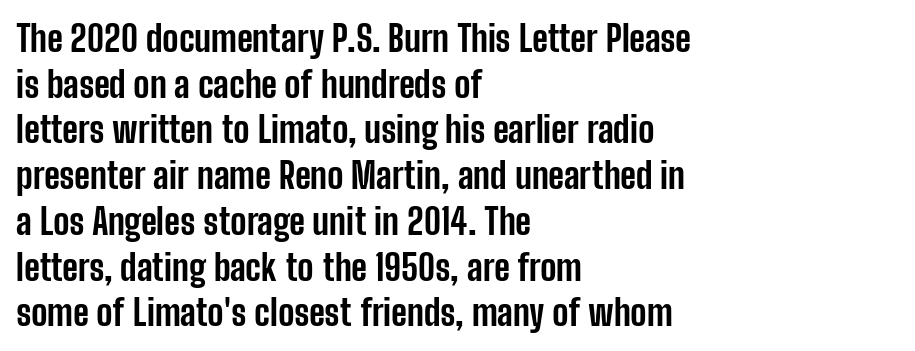
{"serif": "no", "italic": "no", "bold": "yes", "weight": "bold", "width": "condensed", "stroke_contrast": "low", "x_height": "medium", "monospaced": "no", "underline": "no", "align": "left", "line_spacing": "normal", "line_spacing_ratio": 1.27, "letter_spacing": "normal", "letter_spacing_em": 0.0, "glyph_px": 36}
